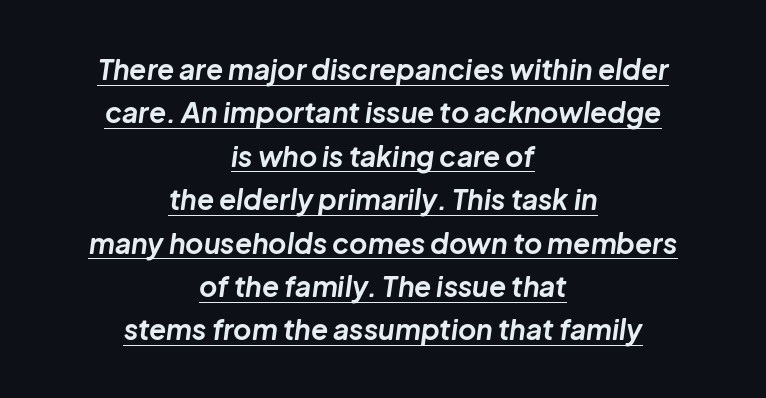
{"italic": "yes", "lean": "right", "slant_degrees": 8, "bold": "yes", "weight": "bold", "width": "normal", "stroke_contrast": "low", "x_height": "medium", "monospaced": "no", "underline": "yes", "align": "center", "line_spacing": "normal", "line_spacing_ratio": 1.55, "letter_spacing": "normal", "letter_spacing_em": 0.0, "glyph_px": 28}
